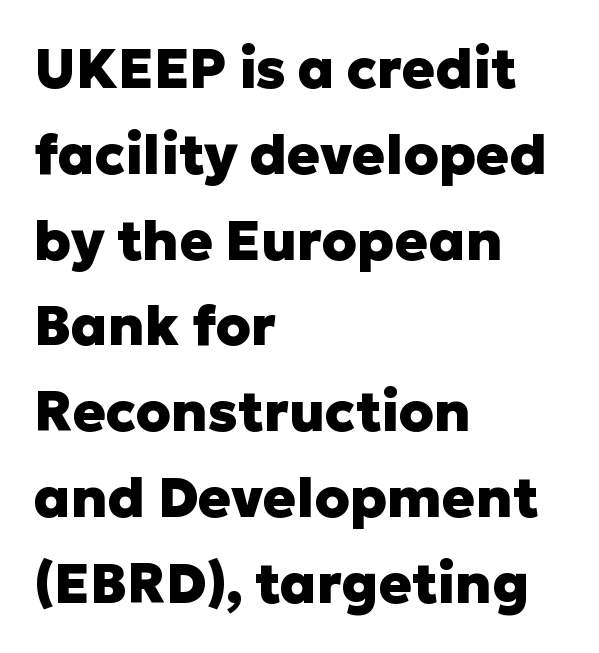
{"serif": "no", "italic": "no", "bold": "yes", "weight": "heavy", "width": "normal", "stroke_contrast": "low", "x_height": "medium", "monospaced": "no", "underline": "no", "align": "left", "line_spacing": "normal", "line_spacing_ratio": 1.56, "letter_spacing": "normal", "letter_spacing_em": 0.0, "glyph_px": 55}
